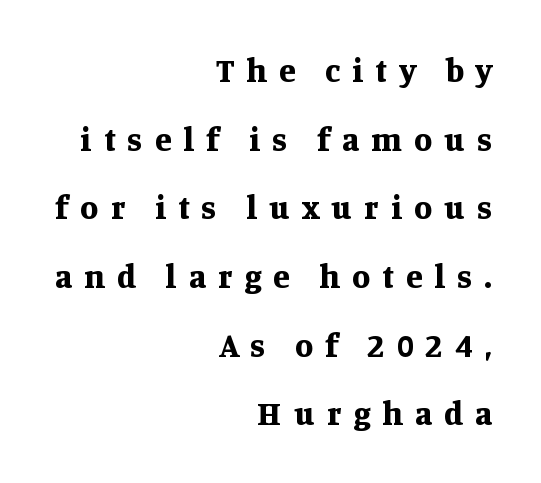
{"serif": "yes", "italic": "no", "bold": "yes", "weight": "bold", "width": "normal", "stroke_contrast": "medium", "x_height": "large", "monospaced": "no", "underline": "no", "align": "right", "line_spacing": "loose", "line_spacing_ratio": 2.08, "letter_spacing": "wide", "letter_spacing_em": 0.37, "glyph_px": 33}
